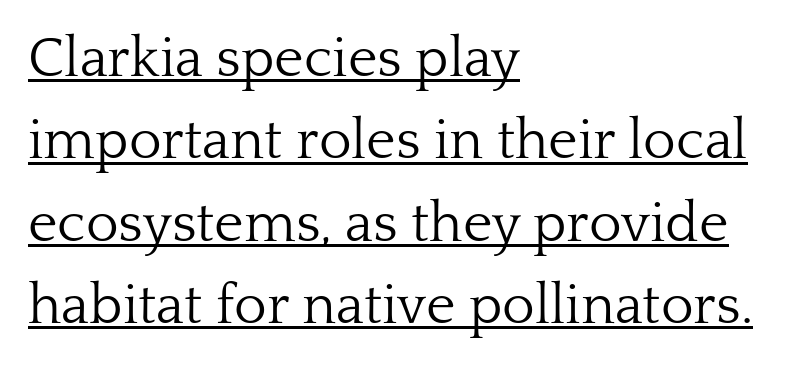
{"serif": "yes", "italic": "no", "bold": "no", "weight": "light", "width": "normal", "stroke_contrast": "low", "x_height": "medium", "monospaced": "no", "underline": "yes", "align": "left", "line_spacing": "normal", "line_spacing_ratio": 1.47, "letter_spacing": "normal", "letter_spacing_em": 0.0, "glyph_px": 56}
